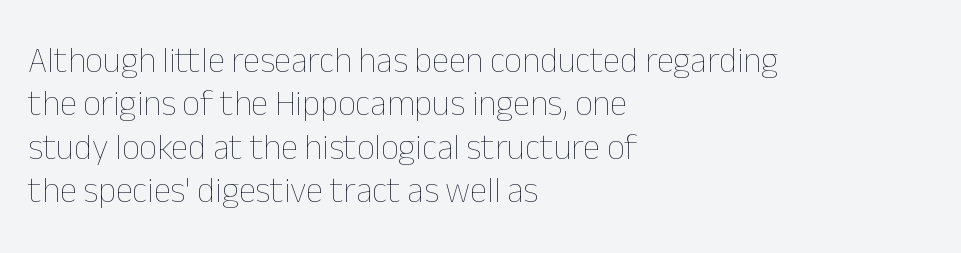
Q: Is the text bold? A: No.
Q: Is the text italic (slanted)? A: No, it is upright.
Q: Is the text underlined? A: No.
Q: How is the paragraph aligned? A: Left-aligned.
Q: Is the spacing between letters normal or unusually wide? A: Normal.
Q: Width (condensed, normal, or wide)? A: Normal.
Q: Stroke contrast? A: Low.
Q: x-height? A: Medium.
Q: Monospaced? A: No.
